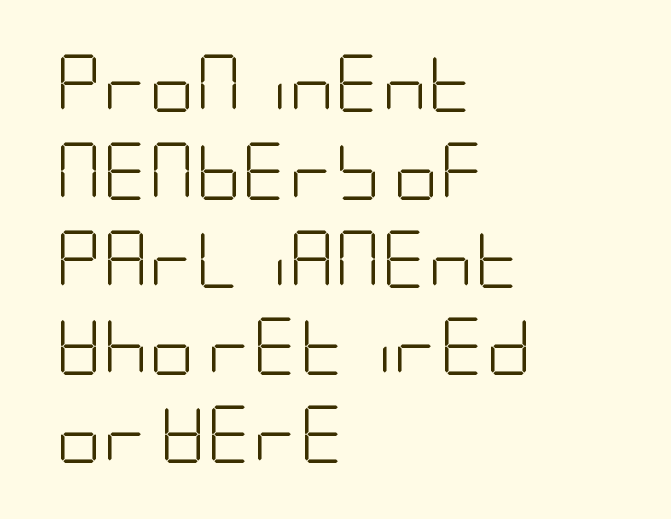
Q: Is the text bold? A: No.
Q: Is the text italic (slanted)? A: No, it is upright.
Q: Is the typeface a serif or a sans-serif typeface? A: Sans-serif.
Q: Is the text underlined? A: No.
Q: How is the paragraph aligned? A: Left-aligned.
Q: Is the spacing between letters normal or unusually wide? A: Normal.
Q: Is the spacing between lines tight, normal or loose? A: Normal.
Q: Width (condensed, normal, or wide)? A: Condensed.
Q: Stroke contrast? A: Low.
Q: x-height? A: Large.
